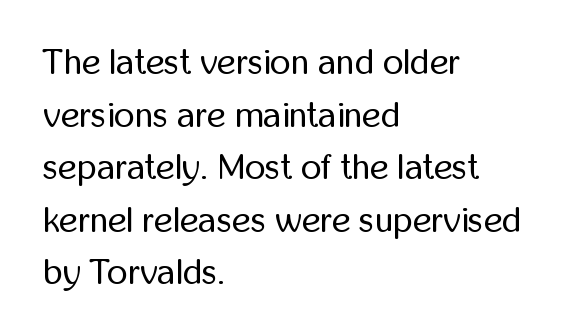
The image shows 36 px regular-weight, condensed sans-serif type, upright; set left-aligned, normal line spacing (1.46x), normal letter spacing, not underlined; low stroke contrast and a medium x-height.
